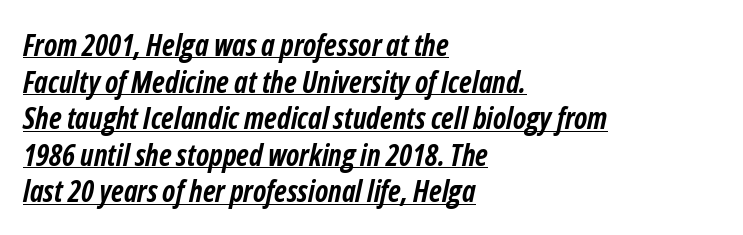
Note the varied advance widths — an 'i' is clearly narrower than an 'm'. On the weight axis this lands at bold, roughly 700. A classic flush-left, rag-right setting is used for this passage. Students, observe the line beneath the letters — that is underlining.
